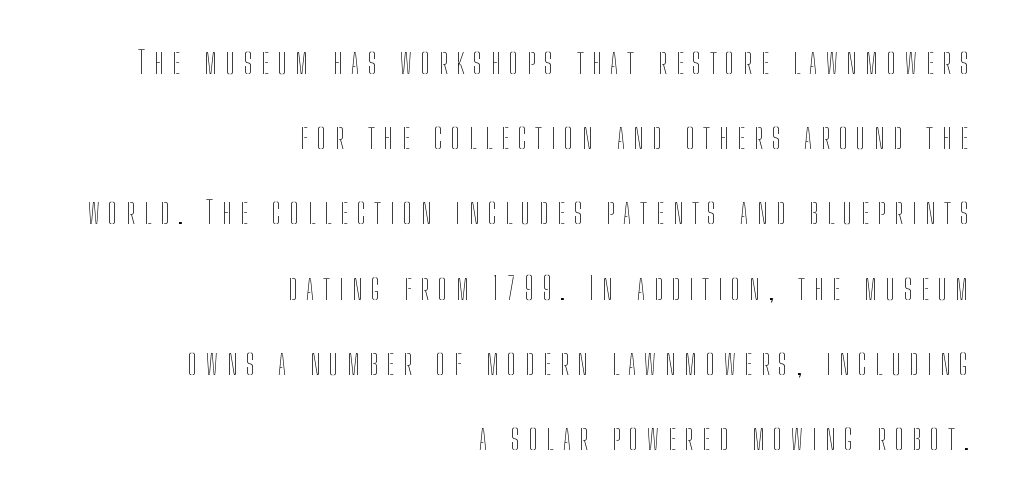
Q: Is the text bold? A: No.
Q: Is the text italic (slanted)? A: No, it is upright.
Q: Is the text underlined? A: No.
Q: How is the paragraph aligned? A: Right-aligned.
Q: Is the spacing between letters normal or unusually wide? A: Unusually wide.
Q: Is the spacing between lines tight, normal or loose? A: Loose.
Q: Width (condensed, normal, or wide)? A: Condensed.
Q: Stroke contrast? A: Low.
Q: x-height? A: Medium.
Q: Monospaced? A: No.
